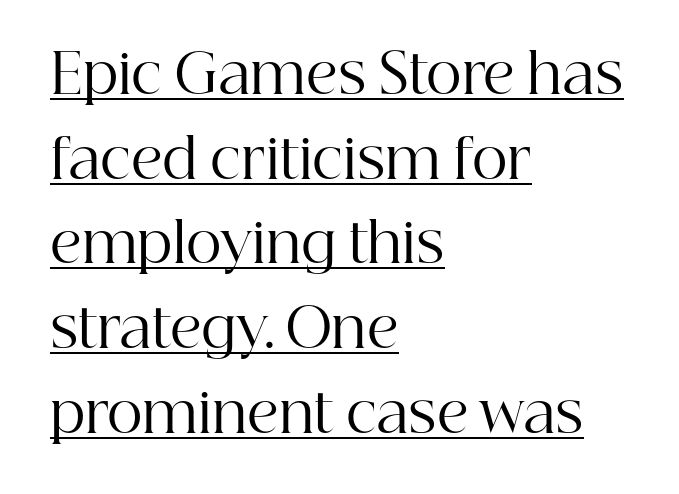
Regarding serifs, this sample has them. The lettering holds an erect, upright posture throughout. Caption: face not bold, strokes unweighted. Each word holds together tightly as a unit, with standard inter-letter gaps.
